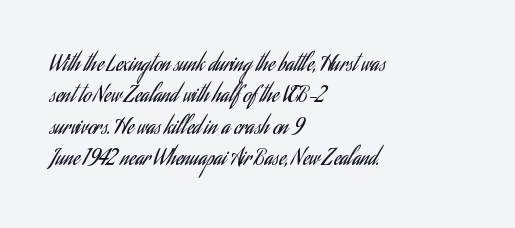
{"bold": "no", "underline": "no", "align": "left", "line_spacing": "normal", "line_spacing_ratio": 1.43, "letter_spacing": "normal", "letter_spacing_em": 0.0, "glyph_px": 22}
